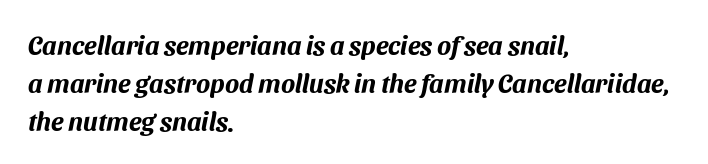
{"underline": "no", "align": "left", "line_spacing": "normal", "line_spacing_ratio": 1.46, "letter_spacing": "normal", "letter_spacing_em": 0.0, "glyph_px": 26}
